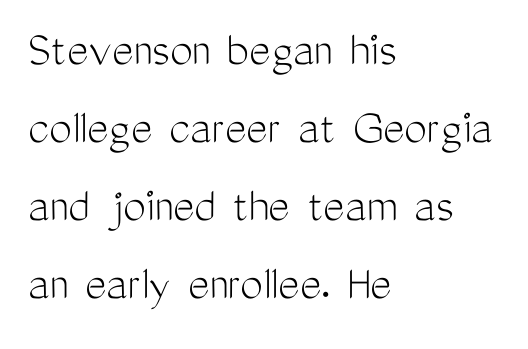
Q: Is the text bold? A: No.
Q: Is the text italic (slanted)? A: No, it is upright.
Q: Is the typeface a serif or a sans-serif typeface? A: Sans-serif.
Q: Is the text underlined? A: No.
Q: How is the paragraph aligned? A: Left-aligned.
Q: Is the spacing between letters normal or unusually wide? A: Normal.
Q: Is the spacing between lines tight, normal or loose? A: Normal.
Q: Width (condensed, normal, or wide)? A: Condensed.
Q: Stroke contrast? A: Medium.
Q: x-height? A: Medium.
Q: Monospaced? A: No.
